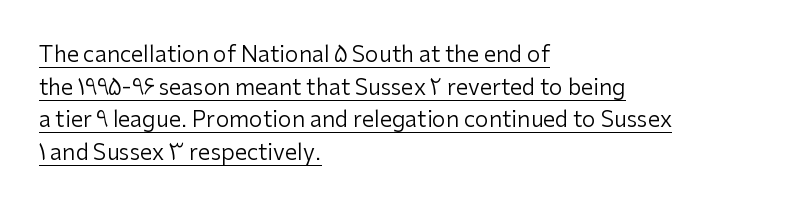
{"italic": "no", "bold": "no", "underline": "yes", "align": "left", "line_spacing": "normal", "line_spacing_ratio": 1.48, "letter_spacing": "normal", "letter_spacing_em": 0.0, "glyph_px": 22}
